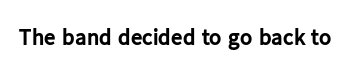
Notice how thick the strokes are: this is what a full bold looks like. In terms of letterspacing, this is plain default setting. The specimen omits any rule beneath the text block's lines. The lettering stays uniformly vertical, giving the passage a roman look.
